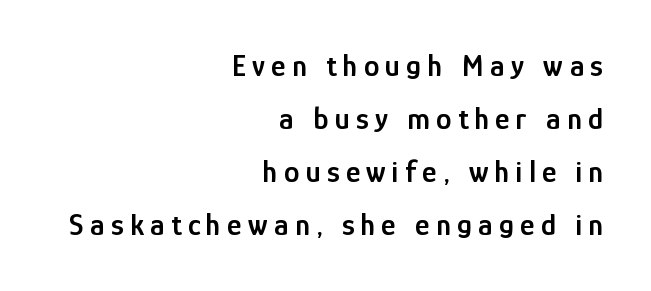
Q: Is the text bold? A: Semi-bold.
Q: Is the text italic (slanted)? A: No, it is upright.
Q: Is the typeface a serif or a sans-serif typeface? A: Sans-serif.
Q: Is the text underlined? A: No.
Q: How is the paragraph aligned? A: Right-aligned.
Q: Is the spacing between letters normal or unusually wide? A: Unusually wide.
Q: Width (condensed, normal, or wide)? A: Condensed.
Q: Stroke contrast? A: Low.
Q: x-height? A: Medium.
Q: Monospaced? A: No.
